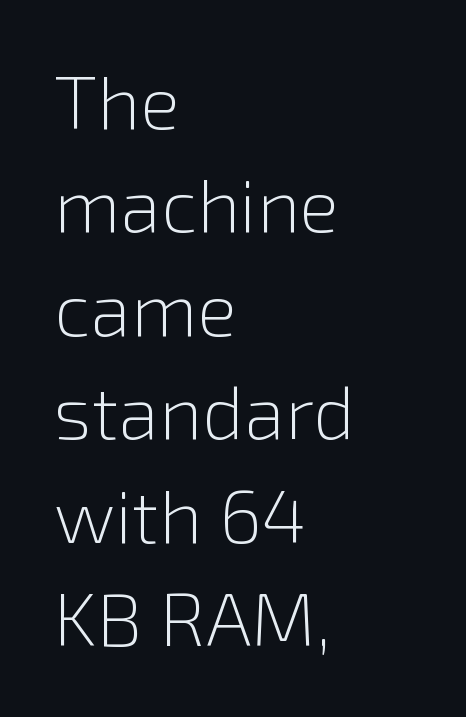
Weight: not bold — regular or lighter. Tracking value appears to be zero — textbook default spacing. A normal amount of white space separates one row of letters from the next. Is this a fixed-width face? No — the glyphs have proportional, varying widths.
